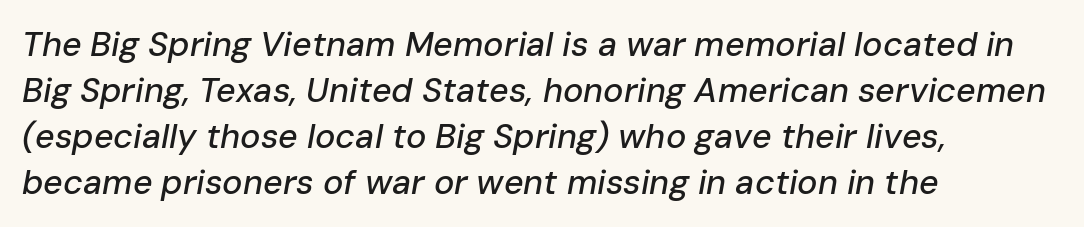
{"italic": "yes", "lean": "right", "slant_degrees": 10, "width": "normal", "stroke_contrast": "low", "x_height": "medium", "monospaced": "no", "underline": "no", "align": "left", "line_spacing": "normal", "line_spacing_ratio": 1.35, "letter_spacing": "normal", "letter_spacing_em": 0.0, "glyph_px": 34}
